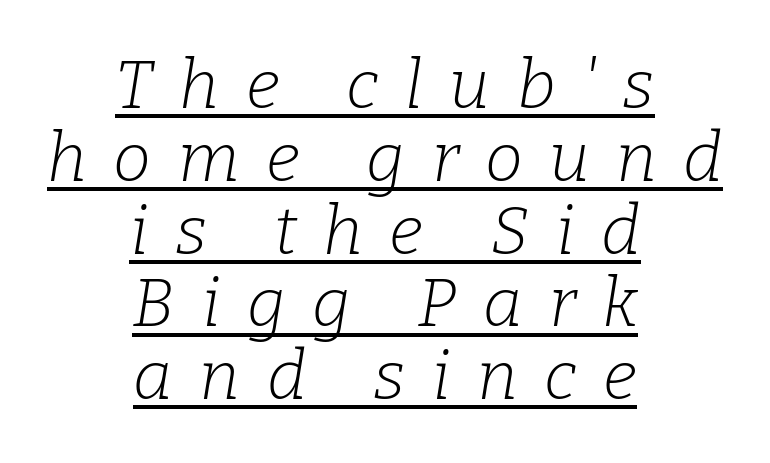
The image shows 68 px light serif type, italic (leaning right); set centered, tight line spacing (1.07x), unusually wide letter spacing (+0.39 em), underlined; low stroke contrast and a medium x-height.
